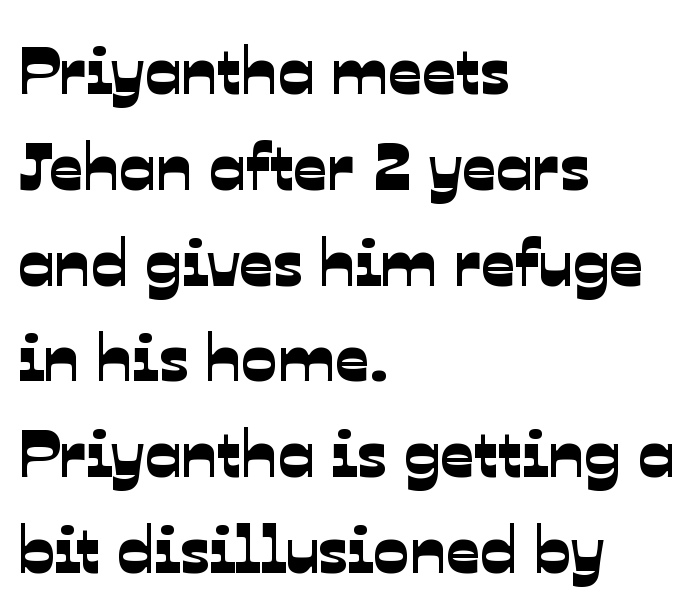
Q: Is the typeface a serif or a sans-serif typeface? A: Sans-serif.
Q: Is the text underlined? A: No.
Q: How is the paragraph aligned? A: Left-aligned.
Q: Is the spacing between letters normal or unusually wide? A: Normal.
Q: Is the spacing between lines tight, normal or loose? A: Normal.
Q: Width (condensed, normal, or wide)? A: Normal.
Q: Stroke contrast? A: Low.
Q: x-height? A: Medium.
Q: Monospaced? A: No.
